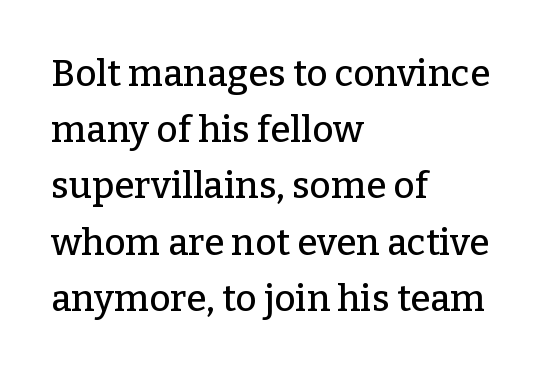
The image shows 37 px serif type, upright; set left-aligned, normal line spacing (1.52x), normal letter spacing, not underlined; low stroke contrast and a medium x-height.
